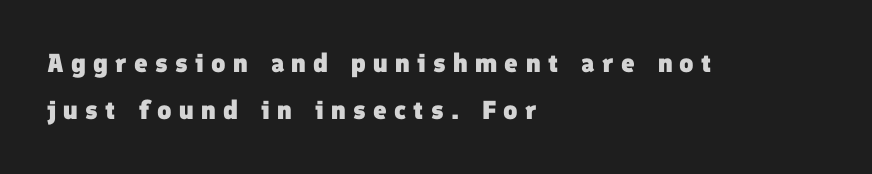
Someone cranked the tracking dial way up on this one. This rendering features lettering with no underline. Plenty of ink on the page — the face is bold. The text block is weighted toward the left margin, trailing off unevenly rightward.
